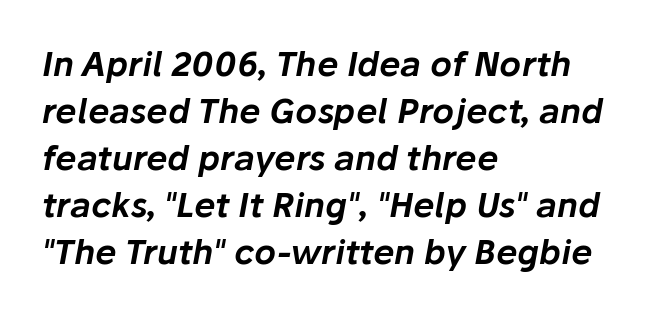
{"italic": "yes", "lean": "right", "slant_degrees": 10, "width": "normal", "stroke_contrast": "low", "x_height": "medium", "monospaced": "no", "underline": "no", "align": "left", "line_spacing": "normal", "line_spacing_ratio": 1.38, "letter_spacing": "normal", "letter_spacing_em": 0.0, "glyph_px": 34}
